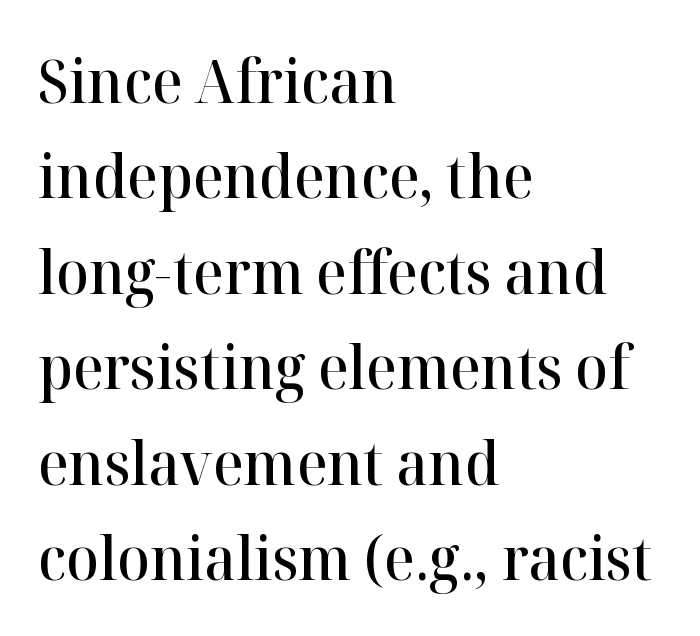
Q: Is the text bold? A: Semi-bold.
Q: Is the text italic (slanted)? A: No, it is upright.
Q: Is the typeface a serif or a sans-serif typeface? A: Serif.
Q: Is the text underlined? A: No.
Q: How is the paragraph aligned? A: Left-aligned.
Q: Is the spacing between letters normal or unusually wide? A: Normal.
Q: Is the spacing between lines tight, normal or loose? A: Normal.
Q: Width (condensed, normal, or wide)? A: Normal.
Q: Stroke contrast? A: High.
Q: x-height? A: Medium.
Q: Monospaced? A: No.
